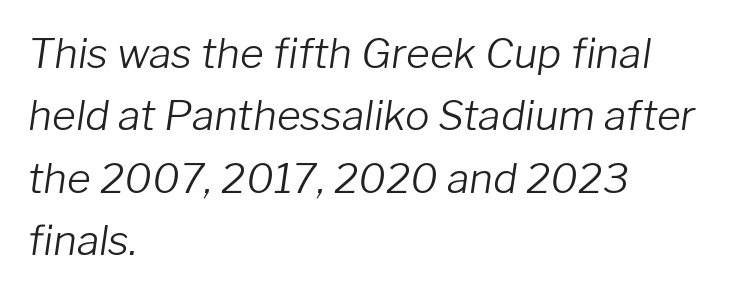
Q: Is the text bold? A: No.
Q: Is the text italic (slanted)? A: Yes, it leans right by about 8 degrees.
Q: Is the text underlined? A: No.
Q: How is the paragraph aligned? A: Left-aligned.
Q: Is the spacing between letters normal or unusually wide? A: Normal.
Q: Is the spacing between lines tight, normal or loose? A: Normal.
Q: Width (condensed, normal, or wide)? A: Normal.
Q: Stroke contrast? A: Low.
Q: x-height? A: Medium.
Q: Monospaced? A: No.
